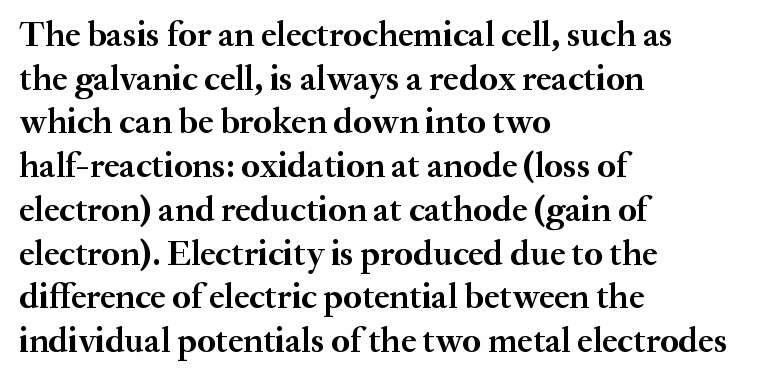
Q: Is the text bold? A: Yes.
Q: Is the text italic (slanted)? A: No, it is upright.
Q: Is the typeface a serif or a sans-serif typeface? A: Serif.
Q: Is the text underlined? A: No.
Q: How is the paragraph aligned? A: Left-aligned.
Q: Is the spacing between letters normal or unusually wide? A: Normal.
Q: Is the spacing between lines tight, normal or loose? A: Normal.
Q: Width (condensed, normal, or wide)? A: Normal.
Q: Stroke contrast? A: Medium.
Q: x-height? A: Small.
Q: Monospaced? A: No.
